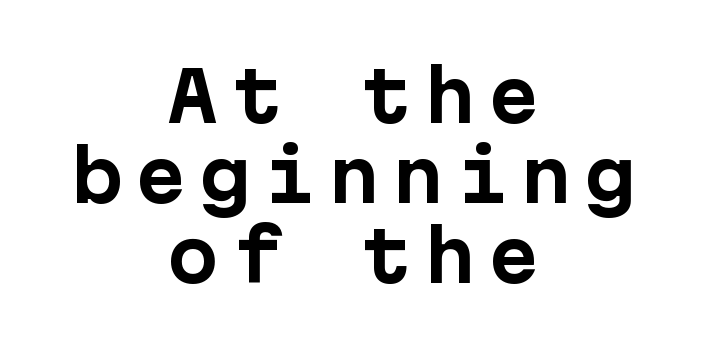
{"serif": "no", "italic": "no", "bold": "yes", "weight": "bold", "width": "normal", "stroke_contrast": "low", "x_height": "medium", "underline": "no", "align": "center", "line_spacing_ratio": 1.16, "glyph_px": 69}
